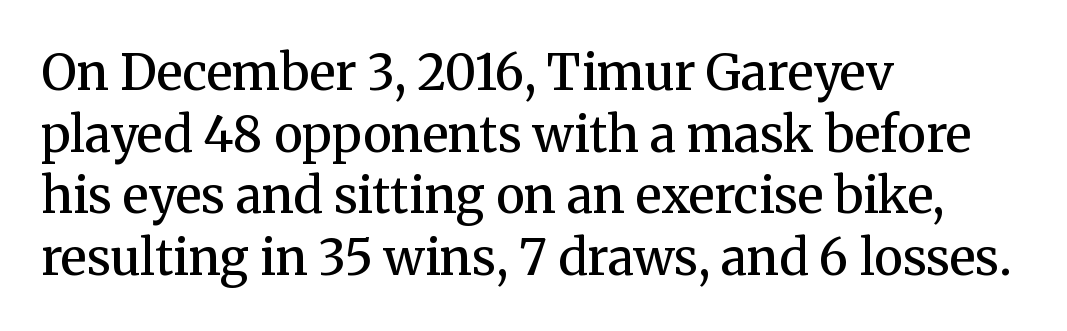
Q: Is the text bold? A: Semi-bold.
Q: Is the text italic (slanted)? A: No, it is upright.
Q: Is the typeface a serif or a sans-serif typeface? A: Serif.
Q: Is the text underlined? A: No.
Q: How is the paragraph aligned? A: Left-aligned.
Q: Is the spacing between letters normal or unusually wide? A: Normal.
Q: Is the spacing between lines tight, normal or loose? A: Normal.
Q: Width (condensed, normal, or wide)? A: Normal.
Q: Stroke contrast? A: Medium.
Q: x-height? A: Medium.
Q: Monospaced? A: No.
